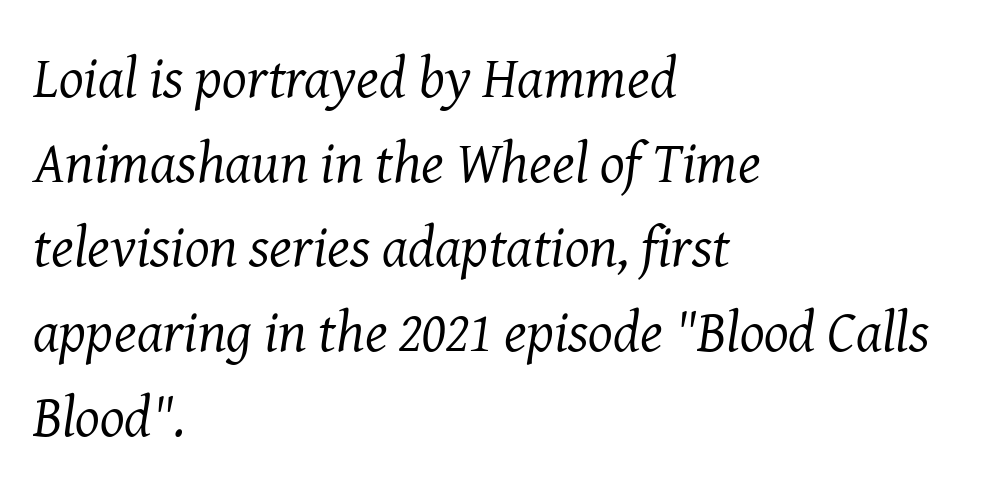
{"serif": "yes", "italic": "yes", "lean": "right", "slant_degrees": 8, "bold": "no", "weight": "regular", "width": "normal", "stroke_contrast": "medium", "x_height": "medium", "monospaced": "no", "underline": "no", "align": "left", "line_spacing": "normal", "line_spacing_ratio": 1.46, "letter_spacing": "normal", "letter_spacing_em": 0.0, "glyph_px": 58}
